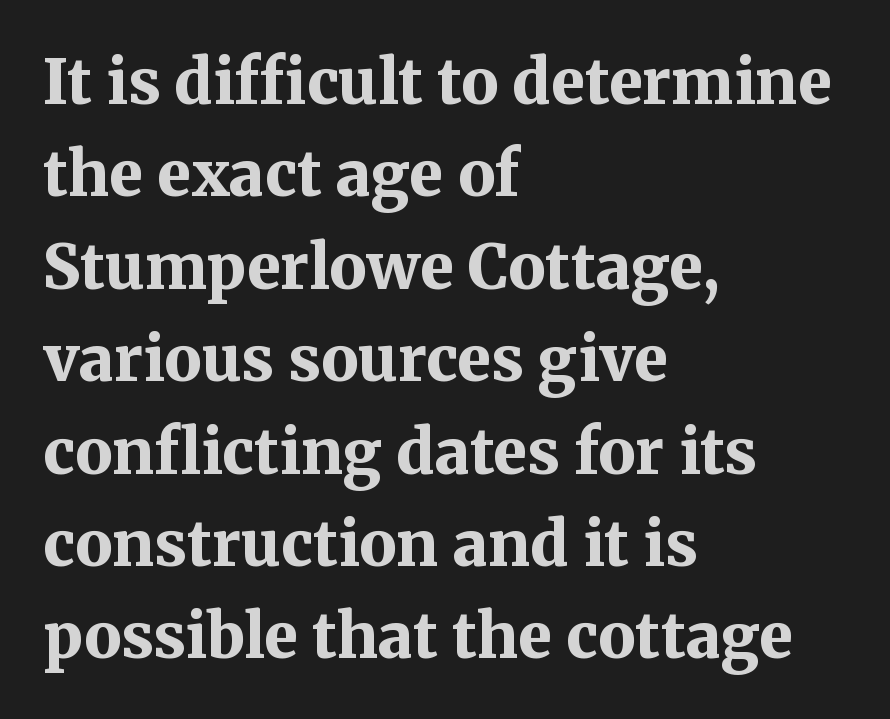
{"serif": "yes", "italic": "no", "bold": "yes", "weight": "bold", "width": "normal", "stroke_contrast": "medium", "x_height": "medium", "monospaced": "no", "underline": "no", "align": "left", "line_spacing": "normal", "line_spacing_ratio": 1.49, "letter_spacing": "normal", "letter_spacing_em": 0.0, "glyph_px": 62}
